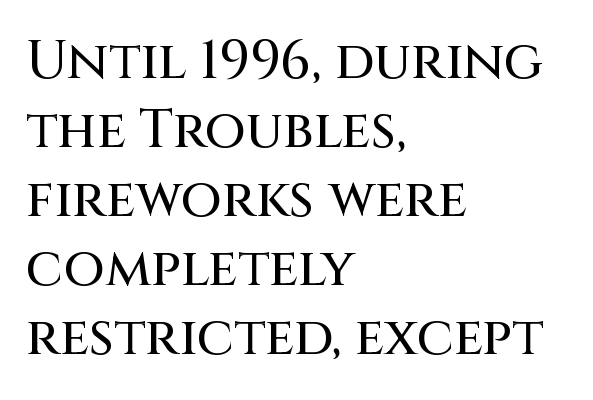
Q: Is the text italic (slanted)? A: No, it is upright.
Q: Is the typeface a serif or a sans-serif typeface? A: Sans-serif.
Q: Is the text underlined? A: No.
Q: How is the paragraph aligned? A: Left-aligned.
Q: Is the spacing between letters normal or unusually wide? A: Normal.
Q: Is the spacing between lines tight, normal or loose? A: Normal.
Q: Width (condensed, normal, or wide)? A: Normal.
Q: Stroke contrast? A: Medium.
Q: x-height? A: Large.
Q: Monospaced? A: No.
